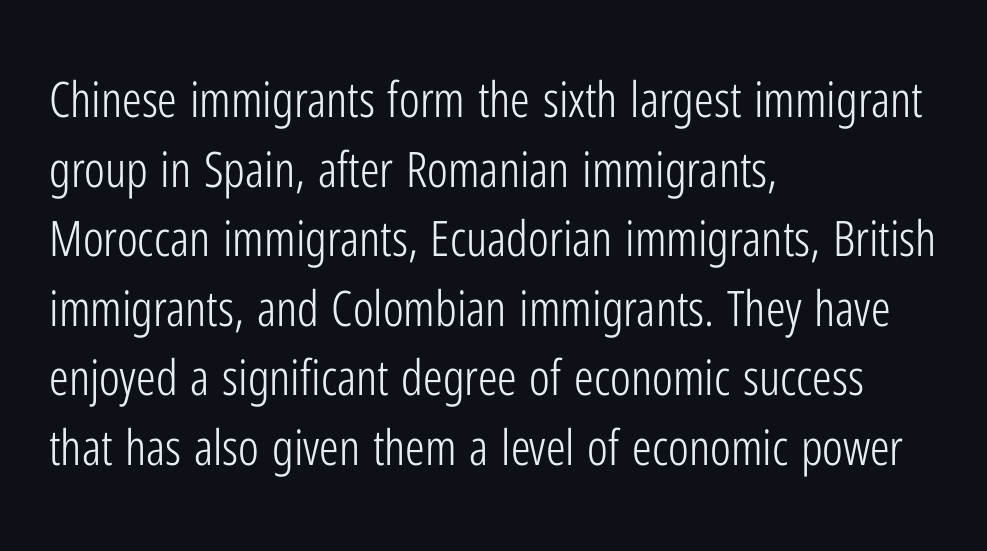
{"serif": "no", "italic": "no", "bold": "no", "weight": "light", "width": "condensed", "stroke_contrast": "low", "x_height": "medium", "monospaced": "no", "underline": "no", "align": "left", "line_spacing": "normal", "line_spacing_ratio": 1.42, "letter_spacing": "normal", "letter_spacing_em": 0.0, "glyph_px": 49}
